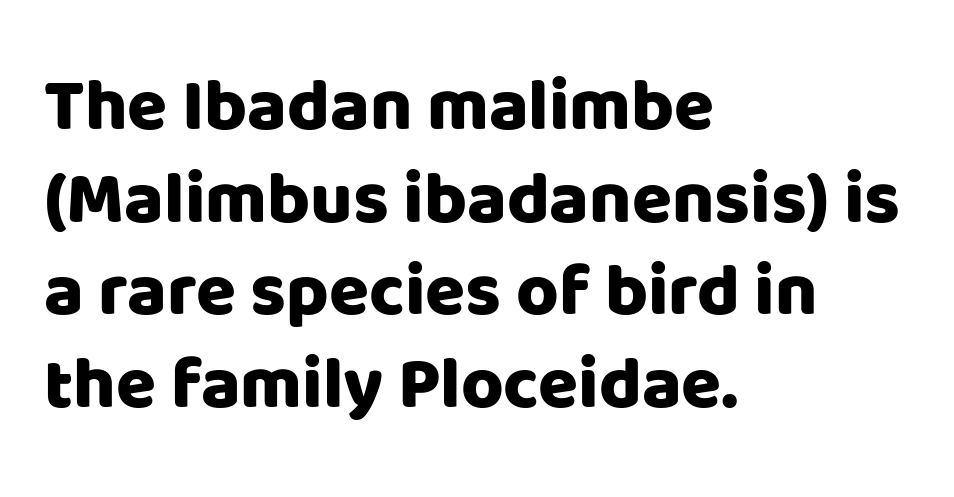
{"serif": "no", "italic": "no", "width": "normal", "stroke_contrast": "low", "x_height": "large", "monospaced": "no", "underline": "no", "align": "left", "line_spacing": "normal", "line_spacing_ratio": 1.27, "letter_spacing": "normal", "letter_spacing_em": 0.0, "glyph_px": 73}
